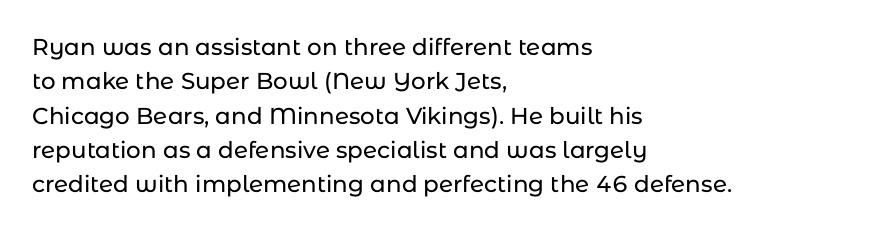
{"italic": "no", "underline": "no", "align": "left", "line_spacing": "normal", "line_spacing_ratio": 1.49, "letter_spacing": "normal", "letter_spacing_em": 0.0, "glyph_px": 23}
